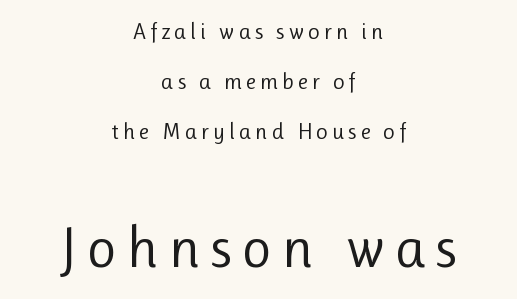
Stems here are at most as thick as an everyday book face. Top chunk: small. Bottom chunk: large. Is this a fixed-width face? No — the glyphs have proportional, varying widths. Teacher's note: observe the equal gaps on both sides — that is centered alignment.
